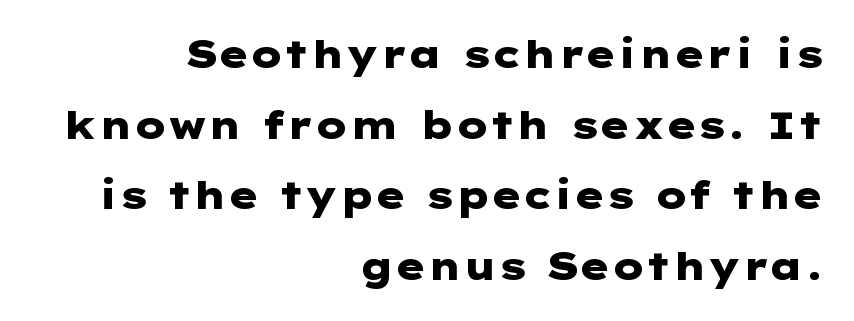
{"serif": "no", "italic": "no", "bold": "yes", "weight": "heavy", "width": "wide", "stroke_contrast": "low", "x_height": "medium", "underline": "no", "align": "right", "line_spacing_ratio": 1.86, "letter_spacing": "normal", "letter_spacing_em": 0.0, "glyph_px": 38}
